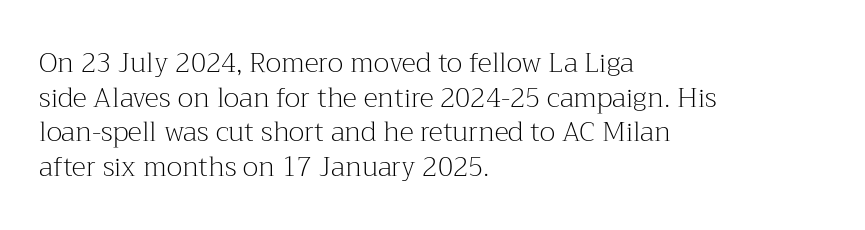
Q: Is the text bold? A: No.
Q: Is the text italic (slanted)? A: No, it is upright.
Q: Is the text underlined? A: No.
Q: How is the paragraph aligned? A: Left-aligned.
Q: Is the spacing between letters normal or unusually wide? A: Normal.
Q: Is the spacing between lines tight, normal or loose? A: Normal.
